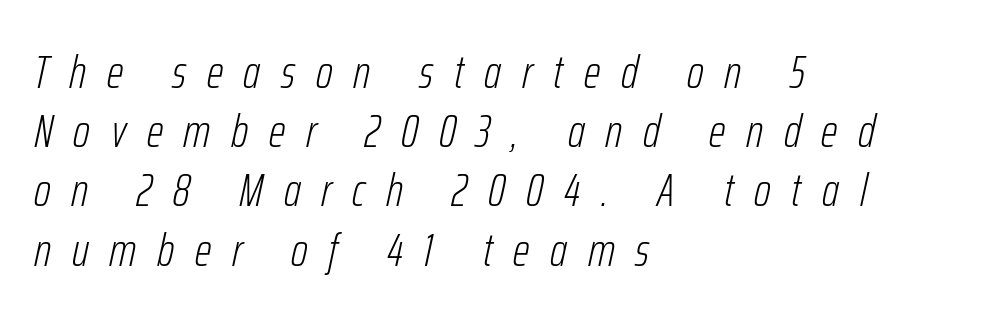
The image shows 47 px light, condensed type, italic (leaning right); set left-aligned, normal line spacing (1.26x), unusually wide letter spacing (+0.44 em), not underlined; low stroke contrast and a medium x-height.
